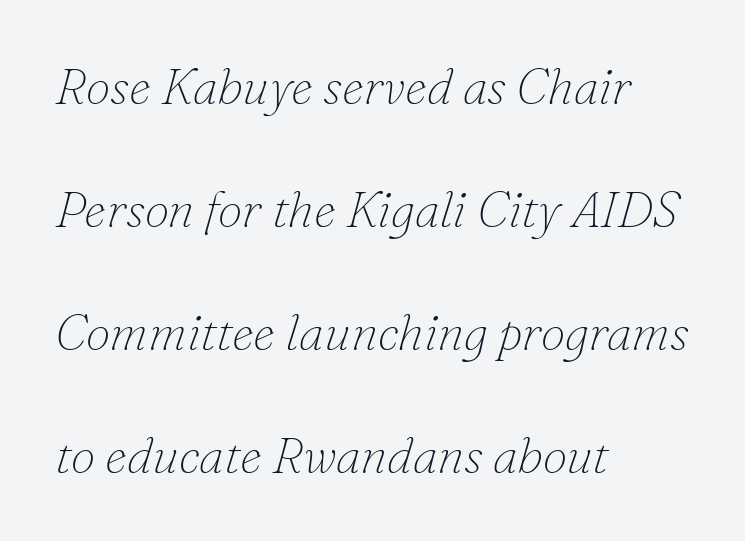
Q: Is the text bold? A: No.
Q: Is the text italic (slanted)? A: Yes, it leans right by about 16 degrees.
Q: Is the typeface a serif or a sans-serif typeface? A: Serif.
Q: Is the text underlined? A: No.
Q: How is the paragraph aligned? A: Left-aligned.
Q: Is the spacing between letters normal or unusually wide? A: Normal.
Q: Is the spacing between lines tight, normal or loose? A: Loose.
Q: Width (condensed, normal, or wide)? A: Normal.
Q: Stroke contrast? A: Low.
Q: x-height? A: Small.
Q: Monospaced? A: No.
